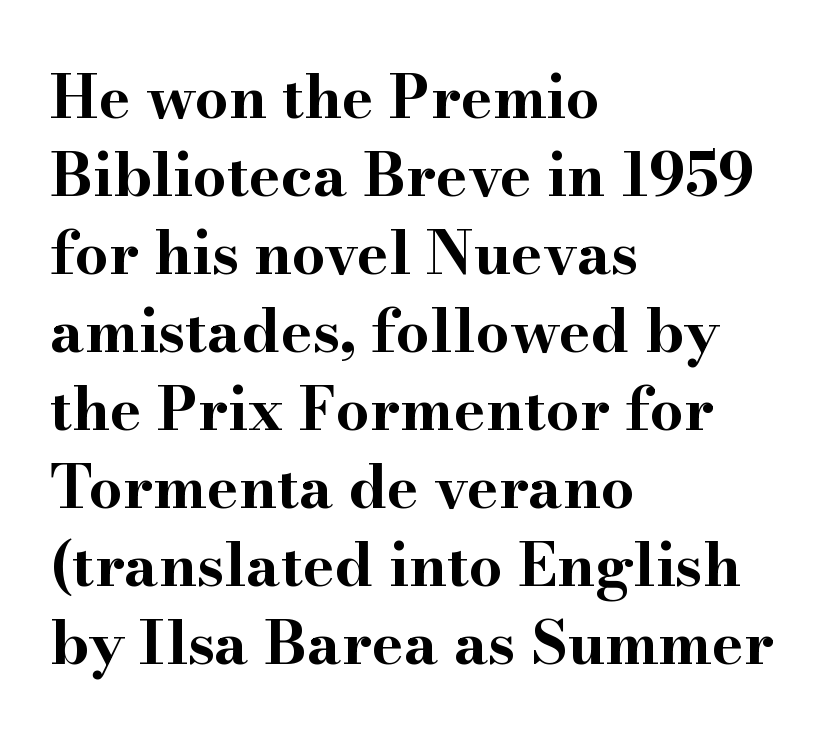
The axis of the letterforms is exactly vertical. Varying glyph widths throughout — classic text-font behaviour. Stroke thickness is high; the sample reads as a true bold. Teacher's note: observe the even left margin — that is flush-left alignment.
